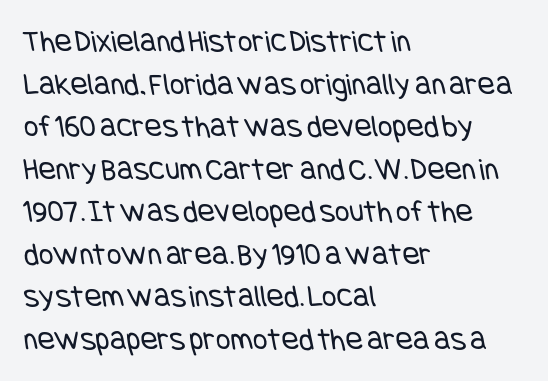
Heaviness? Minimal to ordinary, like unemphasized prose. Inter-character spacing is left at the font's built-in metrics. Letters rest on an invisible, unmarked baseline. Short and long lines alike share a common starting point at left.
